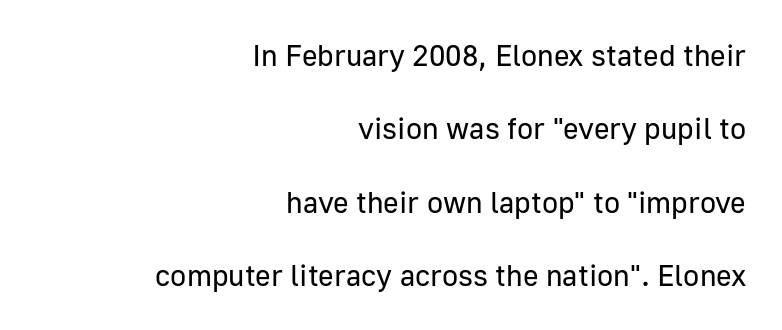
Q: Is the text bold? A: No.
Q: Is the text italic (slanted)? A: No, it is upright.
Q: Is the typeface a serif or a sans-serif typeface? A: Sans-serif.
Q: Is the text underlined? A: No.
Q: How is the paragraph aligned? A: Right-aligned.
Q: Is the spacing between letters normal or unusually wide? A: Normal.
Q: Is the spacing between lines tight, normal or loose? A: Loose.
Q: Width (condensed, normal, or wide)? A: Normal.
Q: Stroke contrast? A: Low.
Q: x-height? A: Medium.
Q: Monospaced? A: No.
